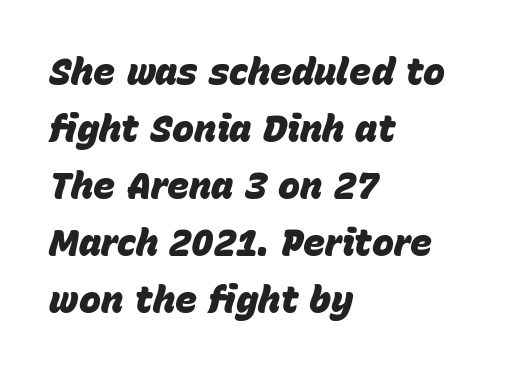
The image shows 37 px heavy type, italic (leaning right); set left-aligned, normal line spacing (1.54x), normal letter spacing, not underlined; low stroke contrast and a large x-height.
